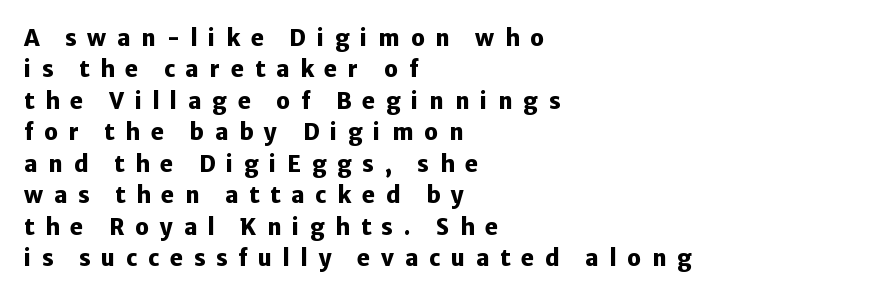
{"italic": "no", "bold": "yes", "underline": "no", "align": "left", "line_spacing": "normal", "line_spacing_ratio": 1.43, "letter_spacing": "wide", "letter_spacing_em": 0.49, "glyph_px": 22}
